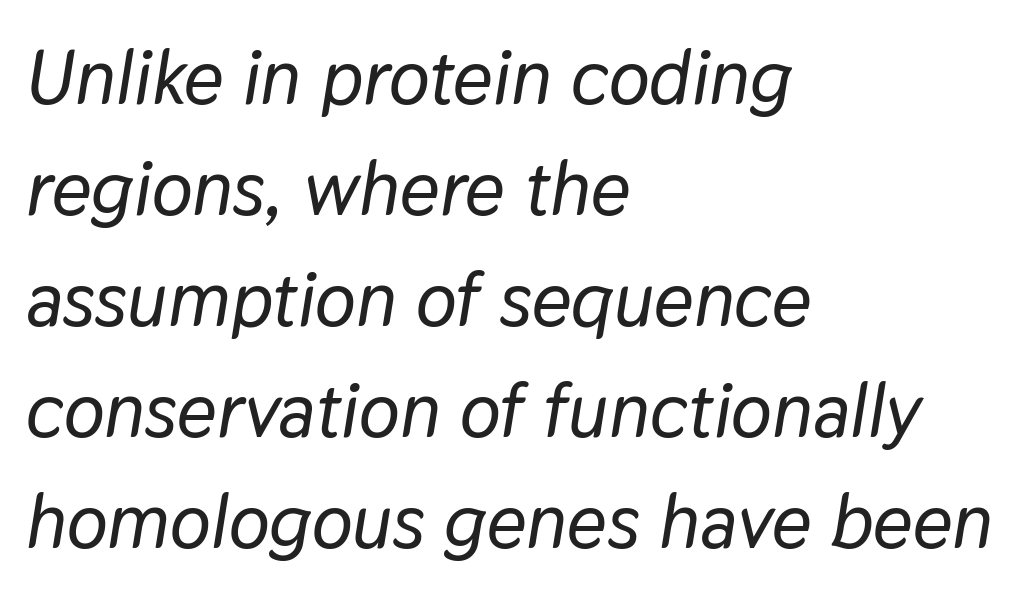
Q: Is the text italic (slanted)? A: Yes, it leans right by about 9 degrees.
Q: Is the text underlined? A: No.
Q: How is the paragraph aligned? A: Left-aligned.
Q: Is the spacing between letters normal or unusually wide? A: Normal.
Q: Is the spacing between lines tight, normal or loose? A: Normal.
Q: Width (condensed, normal, or wide)? A: Normal.
Q: Stroke contrast? A: Low.
Q: x-height? A: Medium.
Q: Monospaced? A: No.
